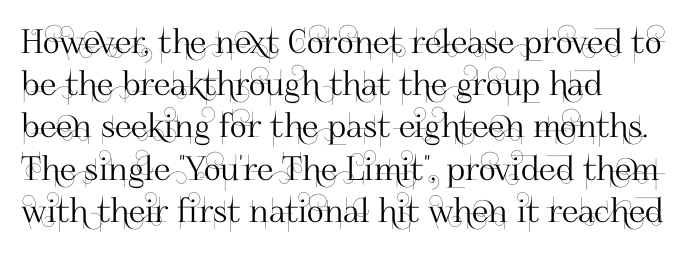
{"serif": "no", "italic": "no", "width": "normal", "stroke_contrast": "high", "x_height": "small", "monospaced": "no", "underline": "no", "align": "left", "line_spacing": "normal", "line_spacing_ratio": 1.28, "letter_spacing": "normal", "letter_spacing_em": 0.0, "glyph_px": 33}
